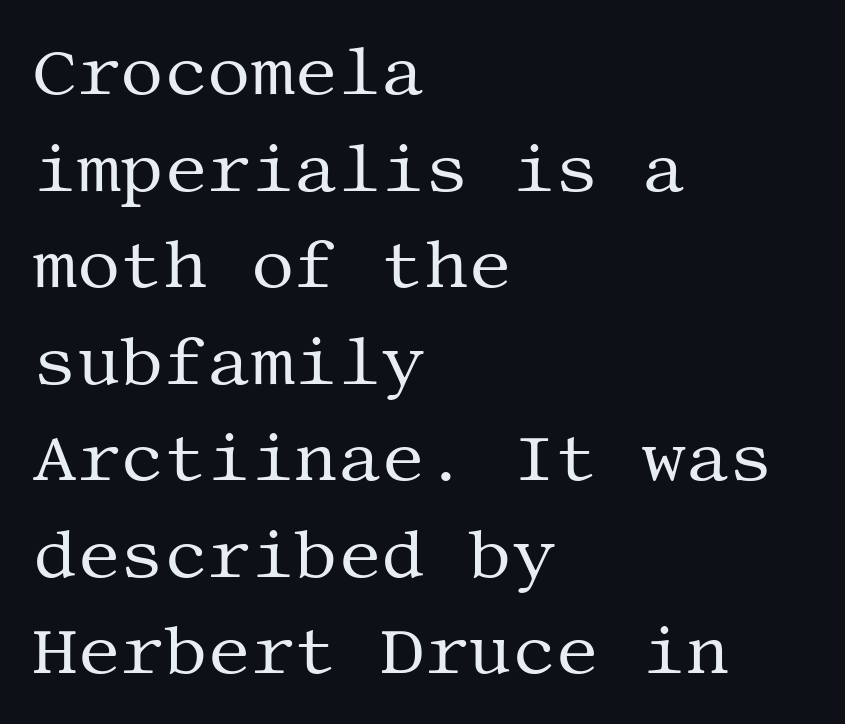
{"serif": "yes", "italic": "no", "bold": "no", "weight": "regular", "width": "normal", "stroke_contrast": "medium", "x_height": "large", "underline": "no", "align": "left", "line_spacing": "normal", "line_spacing_ratio": 1.42, "letter_spacing": "normal", "letter_spacing_em": 0.0, "glyph_px": 68}
